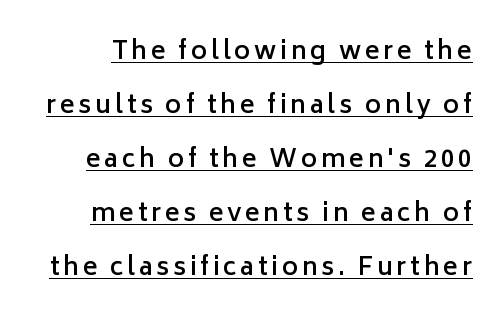
This sample uses an upright cut, with every glyph sitting square on the baseline. This rendering features underlined lettering. Students, this is semibold: more ink than regular, less than bold. Rows of type keep a wide berth in the vertical direction.
